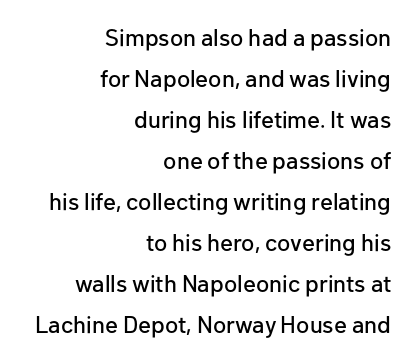
Quick note: underline off. Upright lettering throughout. Inter-character spacing is left at the font's built-in metrics. Which margin do the lines hug? The right one — the left edge is uneven.
